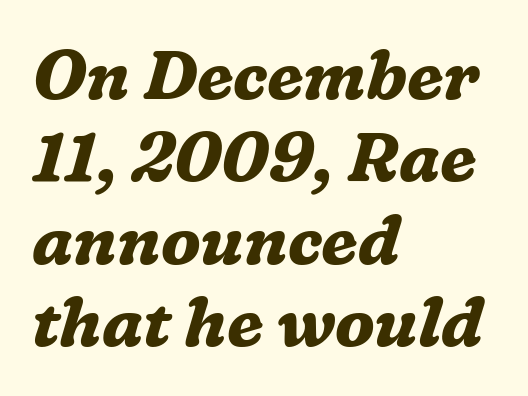
Q: Is the text bold? A: Yes.
Q: Is the text italic (slanted)? A: Yes, it leans right by about 16 degrees.
Q: Is the typeface a serif or a sans-serif typeface? A: Serif.
Q: Is the text underlined? A: No.
Q: How is the paragraph aligned? A: Left-aligned.
Q: Is the spacing between letters normal or unusually wide? A: Normal.
Q: Width (condensed, normal, or wide)? A: Normal.
Q: Stroke contrast? A: Medium.
Q: x-height? A: Medium.
Q: Monospaced? A: No.
